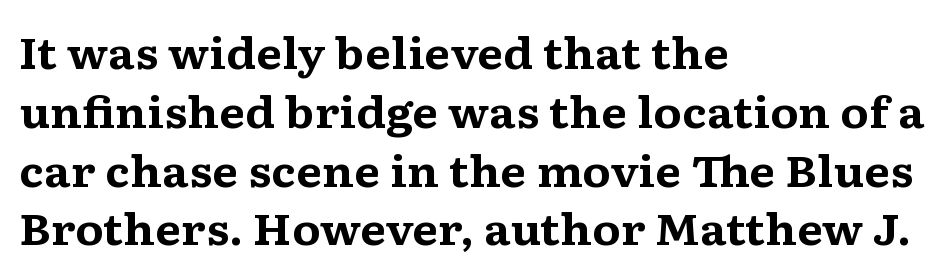
{"serif": "yes", "italic": "no", "bold": "yes", "weight": "bold", "width": "wide", "stroke_contrast": "medium", "x_height": "medium", "monospaced": "no", "underline": "no", "align": "left", "line_spacing": "normal", "line_spacing_ratio": 1.4, "letter_spacing": "normal", "letter_spacing_em": 0.0, "glyph_px": 42}
